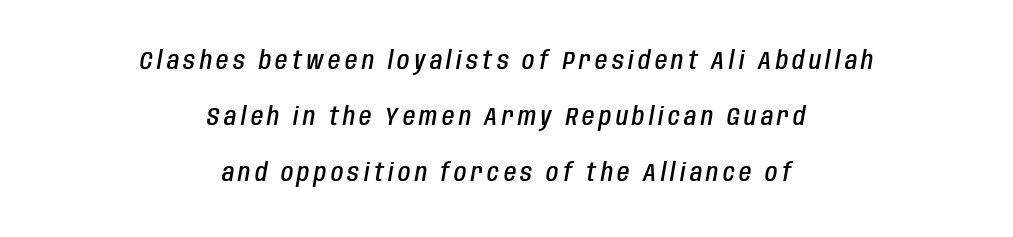
The image shows 25 px text type, italic (leaning right); set centered, loose line spacing (2.25x), not underlined.
